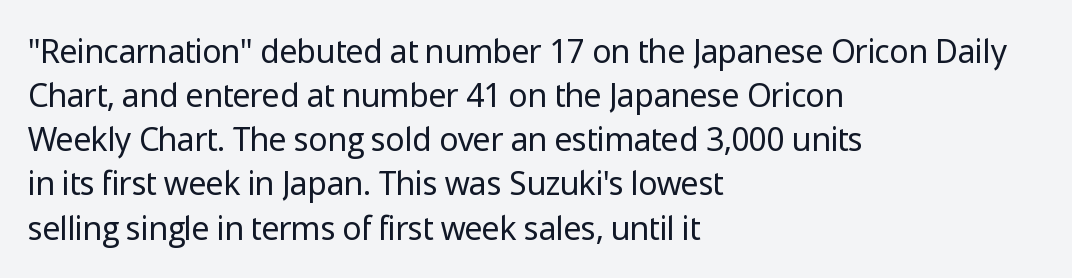
{"serif": "no", "italic": "no", "bold": "no", "weight": "regular", "width": "normal", "stroke_contrast": "low", "x_height": "medium", "monospaced": "no", "underline": "no", "align": "left", "line_spacing": "normal", "line_spacing_ratio": 1.38, "letter_spacing": "normal", "letter_spacing_em": 0.0, "glyph_px": 32}
